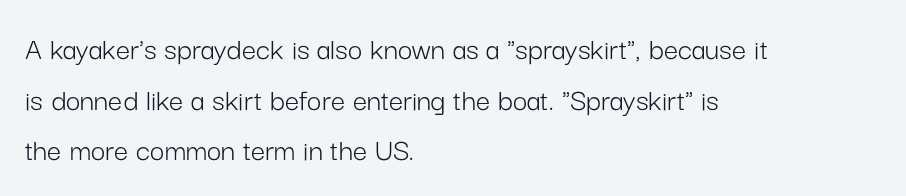
The image shows 32 px light sans-serif type, upright; set left-aligned, normal line spacing (1.58x), normal letter spacing, not underlined; low stroke contrast and a medium x-height.
